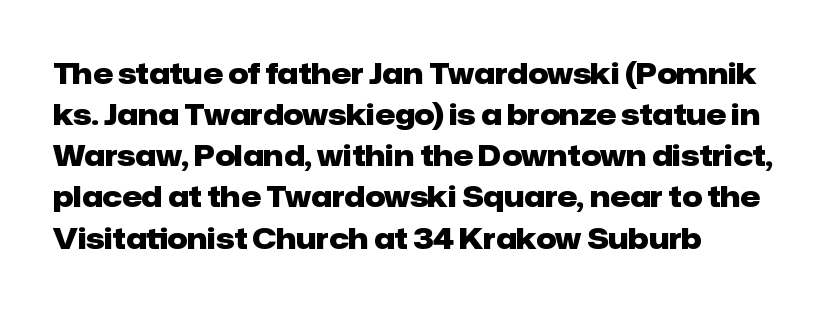
The image shows 28 px heavy sans-serif type, upright; set left-aligned, normal line spacing (1.47x), normal letter spacing, not underlined; low stroke contrast and a medium x-height.
